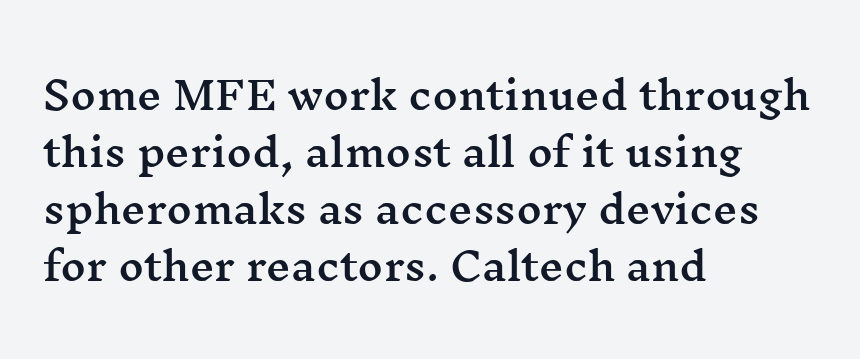
Q: Is the text italic (slanted)? A: No, it is upright.
Q: Is the typeface a serif or a sans-serif typeface? A: Serif.
Q: Is the text underlined? A: No.
Q: How is the paragraph aligned? A: Left-aligned.
Q: Is the spacing between letters normal or unusually wide? A: Normal.
Q: Is the spacing between lines tight, normal or loose? A: Normal.
Q: Width (condensed, normal, or wide)? A: Wide.
Q: Stroke contrast? A: Medium.
Q: x-height? A: Medium.
Q: Monospaced? A: No.
